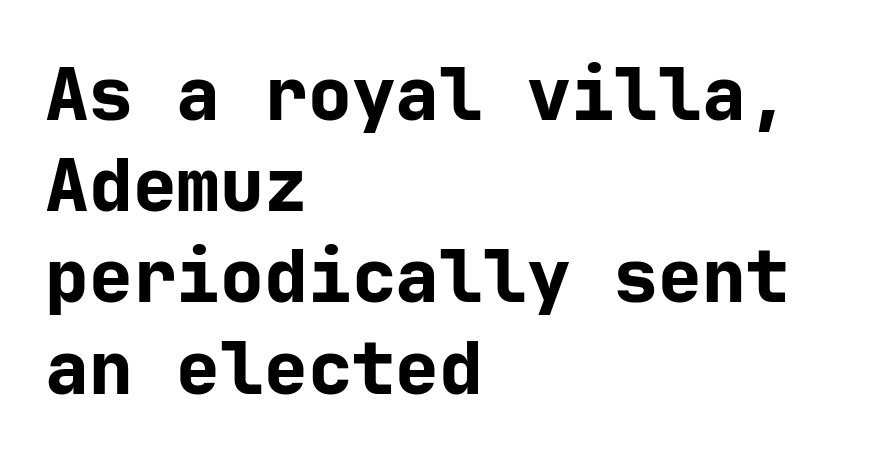
{"serif": "no", "italic": "no", "bold": "yes", "weight": "bold", "width": "normal", "stroke_contrast": "low", "x_height": "medium", "underline": "no", "align": "left", "line_spacing": "normal", "line_spacing_ratio": 1.25, "letter_spacing": "normal", "letter_spacing_em": 0.0, "glyph_px": 73}
